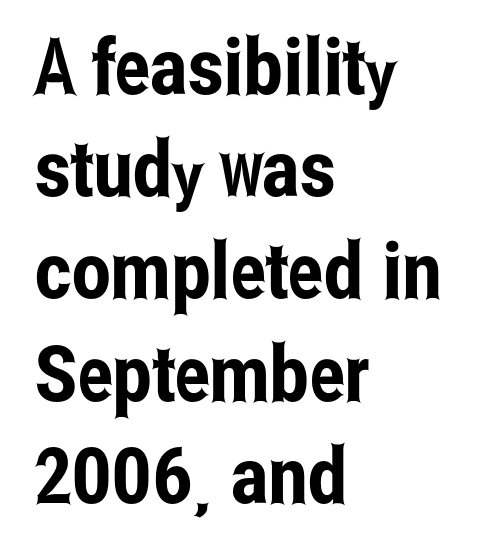
The image shows 78 px condensed sans-serif type, upright; set left-aligned, normal line spacing (1.31x), normal letter spacing, not underlined; low stroke contrast and a medium x-height.
